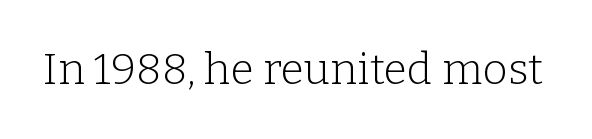
Q: Is the text bold? A: No.
Q: Is the text italic (slanted)? A: No, it is upright.
Q: Is the typeface a serif or a sans-serif typeface? A: Serif.
Q: Is the text underlined? A: No.
Q: Is the spacing between letters normal or unusually wide? A: Normal.
Q: Width (condensed, normal, or wide)? A: Normal.
Q: Stroke contrast? A: Low.
Q: x-height? A: Medium.
Q: Monospaced? A: No.
